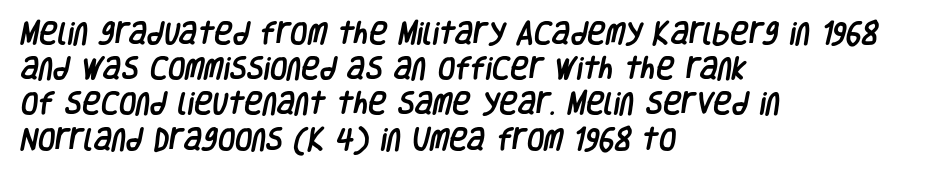
Q: Is the text underlined? A: No.
Q: How is the paragraph aligned? A: Left-aligned.
Q: Is the spacing between letters normal or unusually wide? A: Normal.
Q: Is the spacing between lines tight, normal or loose? A: Normal.
